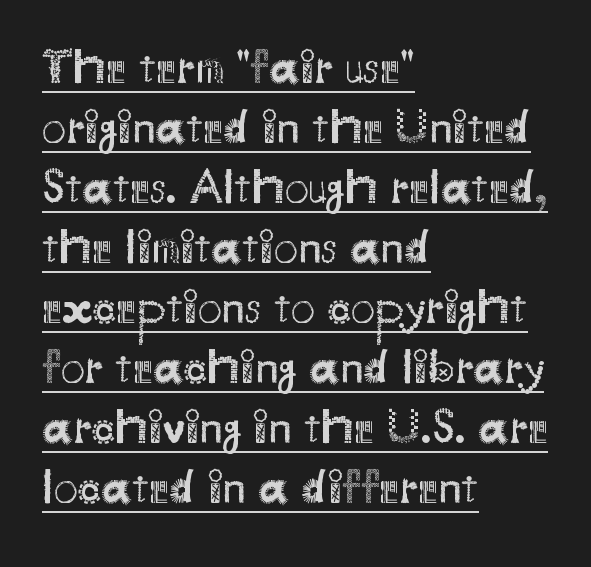
Bold? No — there's no thickening of the strokes. Spacing verdict: proportional, widths tailored to each character. The designer left line spacing at the default. Emphasis is given by a line drawn under the lettering. These lines are set flush left with a ragged right edge.
